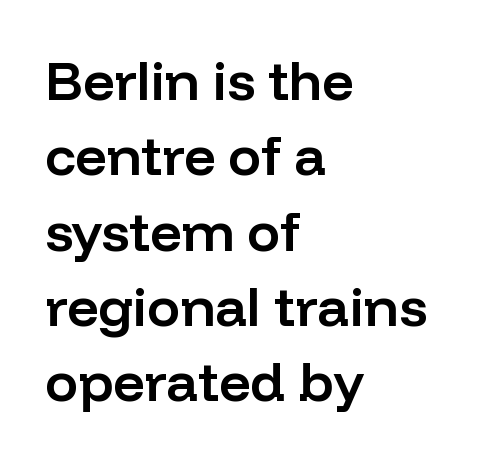
The face used here is proportionally spaced, like ordinary book or web type. Line beginnings align vertically; line endings do not. This is moderately heavy type, rendered in semibold. Any mark beneath the type? The region is blank.
